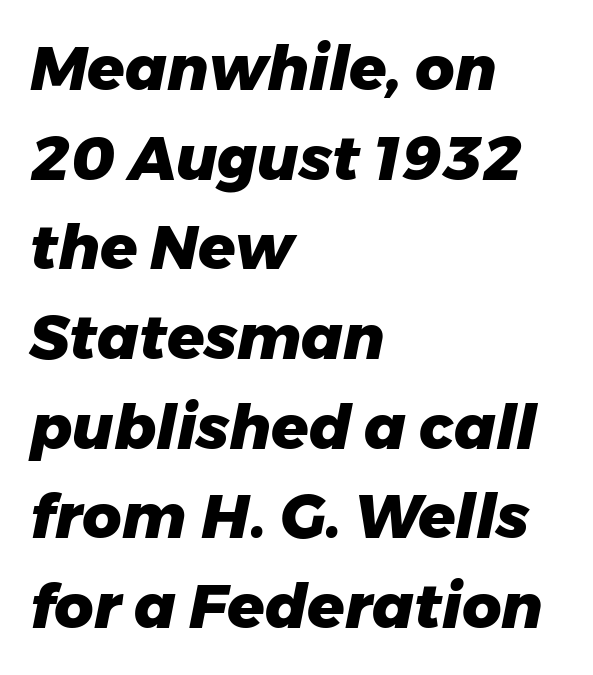
The image shows 61 px heavy type, italic (leaning right); set left-aligned, normal line spacing (1.47x), normal letter spacing, not underlined; low stroke contrast and a medium x-height.
